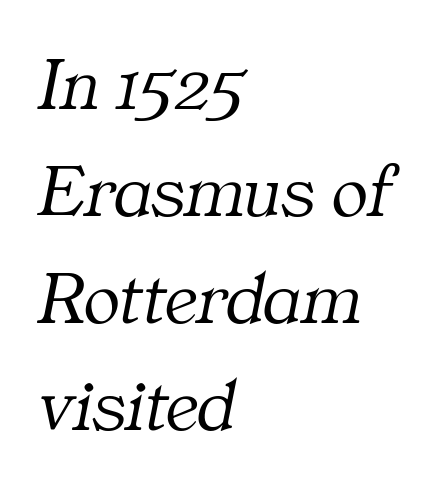
The image shows 76 px light serif type, italic (leaning right); set left-aligned, normal line spacing (1.41x), normal letter spacing, not underlined; medium stroke contrast and a medium x-height.
